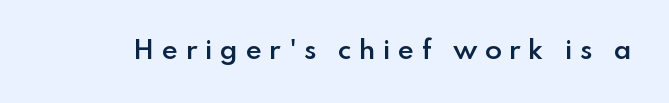
The image shows 25 px text type, upright; set unusually wide letter spacing (+0.29 em), not underlined.
